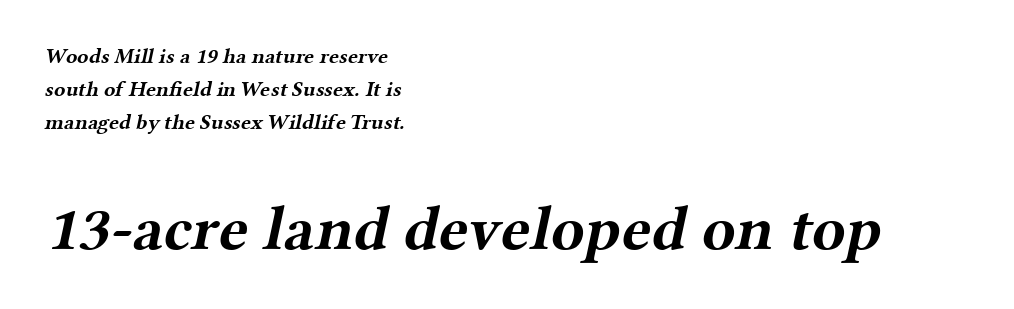
The image shows 62 px bold, wide serif type; set left-aligned, normal line spacing (1.57x), normal letter spacing, not underlined; the second (bottom) block is 2.95x larger; medium stroke contrast and a medium x-height.
